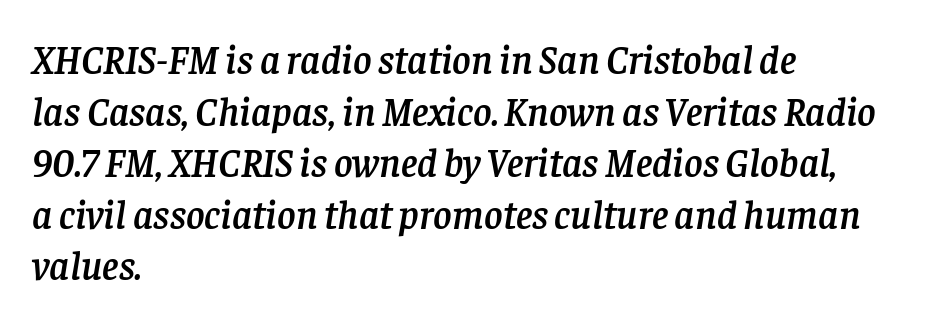
{"serif": "yes", "italic": "yes", "lean": "right", "slant_degrees": 8, "width": "normal", "stroke_contrast": "low", "x_height": "large", "monospaced": "no", "underline": "no", "align": "left", "line_spacing": "normal", "line_spacing_ratio": 1.29, "letter_spacing": "normal", "letter_spacing_em": 0.0, "glyph_px": 40}
